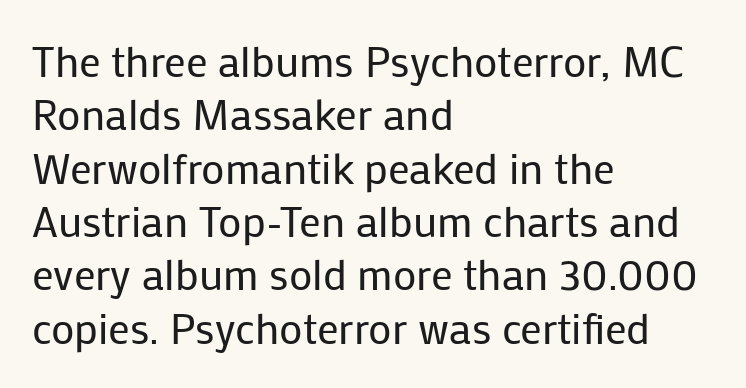
Only glyphs here, with clear space below each row. A sans-serif font was chosen for this passage. What stands out about the letter spacing? Nothing — it is the standard amount. On a weight scale, this lands at 450 or below. If you drew a ruler down the left edge, every line would touch it. Spacing verdict: proportional, widths tailored to each character.
